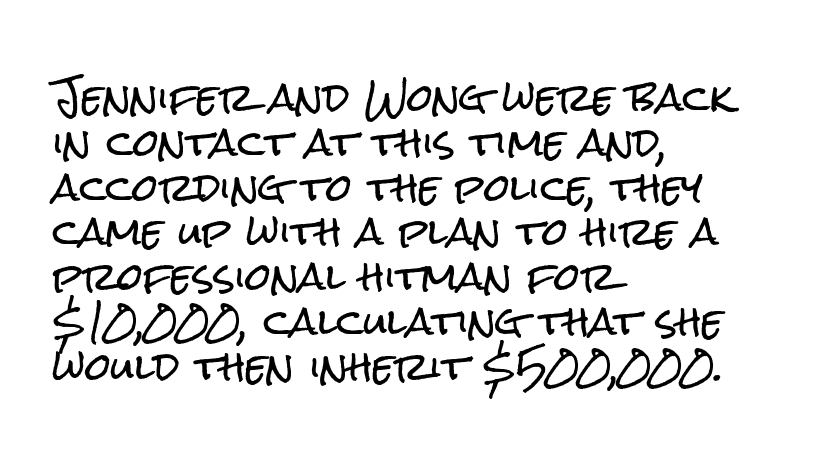
The image shows 37 px condensed sans-serif type, upright; set left-aligned, line spacing 1.21x, normal letter spacing, not underlined; low stroke contrast and a medium x-height.
